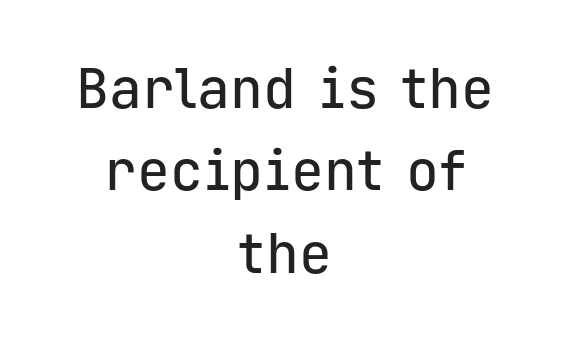
The image shows 55 px sans-serif type, upright, monospaced; set centered, normal line spacing (1.5x), normal letter spacing, not underlined; low stroke contrast and a medium x-height.
